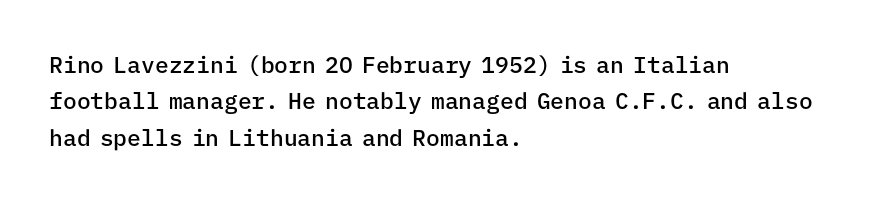
The image shows 23 px text type, upright; set left-aligned, normal line spacing (1.58x), normal letter spacing, not underlined.
